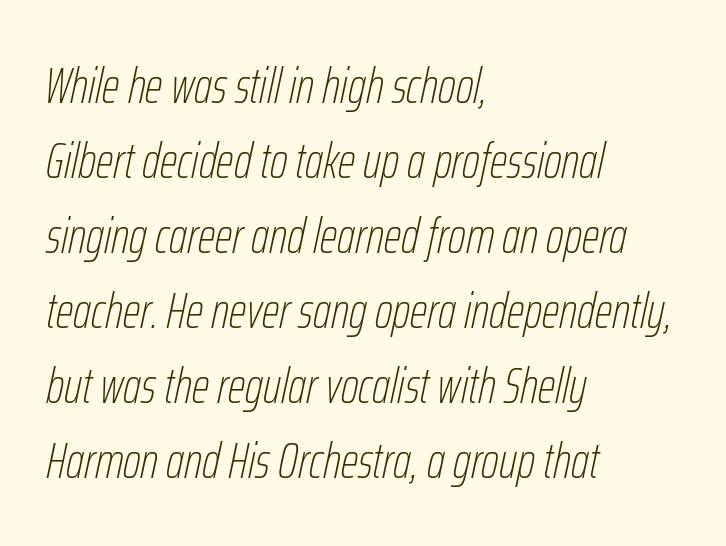
Is this a fixed-width face? No — the glyphs have proportional, varying widths. Honestly, there is no underline to notice here at all. These lines sit exactly where default settings would place them. Every row of glyphs begins at an identical x-position on the left. A light-to-regular cut is what we see here.
